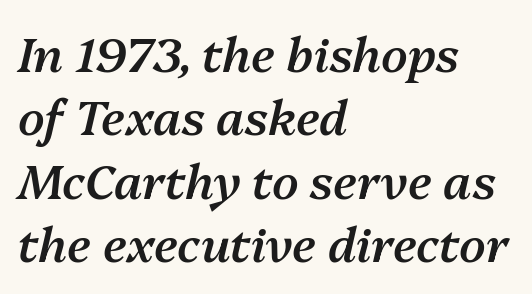
{"italic": "yes", "lean": "right", "slant_degrees": 13, "bold": "semi", "weight": "semibold", "width": "normal", "stroke_contrast": "medium", "x_height": "medium", "monospaced": "no", "underline": "no", "align": "left", "line_spacing": "normal", "line_spacing_ratio": 1.32, "letter_spacing": "normal", "letter_spacing_em": 0.0, "glyph_px": 48}
